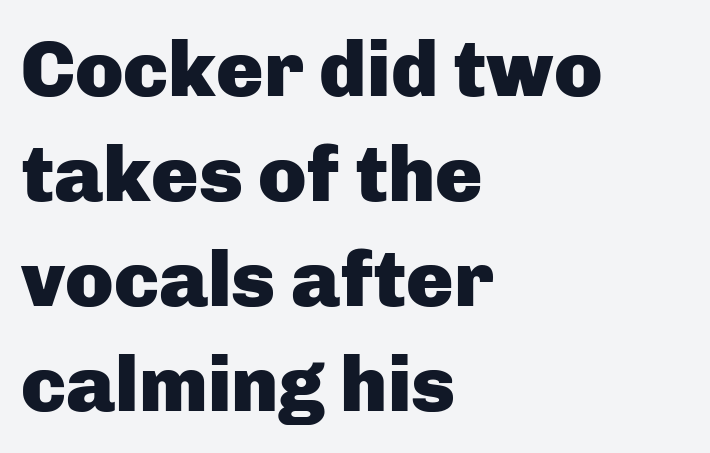
When letters stand straight like this, we call the style roman or upright. Does the weight exceed regular? Yes, all the way to bold. The rag falls on the right side of this text block. The face used here is a sans, in the tradition of grotesques and geometrics. Caption: standard tracking, unaltered. The foot of each line stays bare and open.
